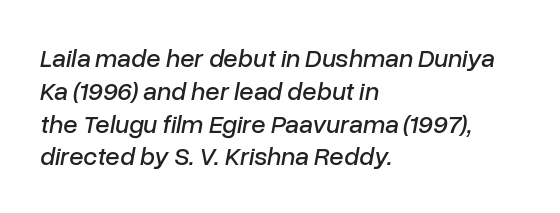
Q: Is the text italic (slanted)? A: Yes, it leans right by about 10 degrees.
Q: Is the text underlined? A: No.
Q: How is the paragraph aligned? A: Left-aligned.
Q: Is the spacing between letters normal or unusually wide? A: Normal.
Q: Is the spacing between lines tight, normal or loose? A: Normal.
